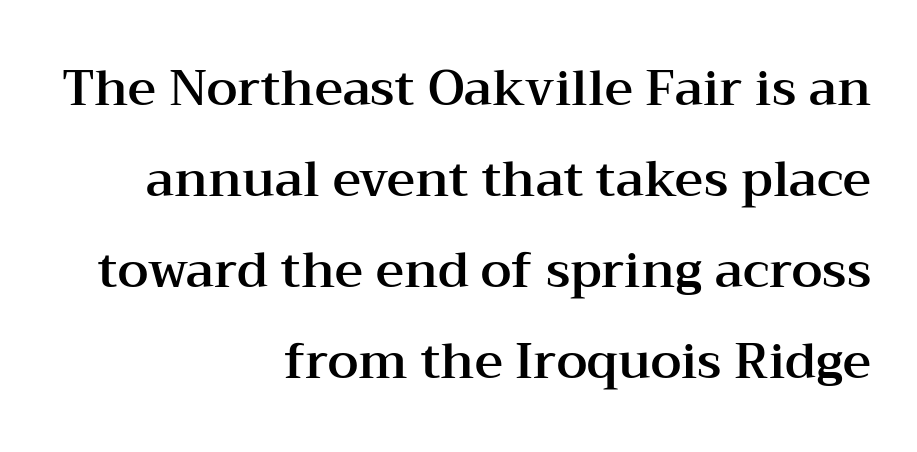
The image shows 49 px wide serif type, upright; set right-aligned, line spacing 1.86x, normal letter spacing, not underlined; medium stroke contrast and a medium x-height.
